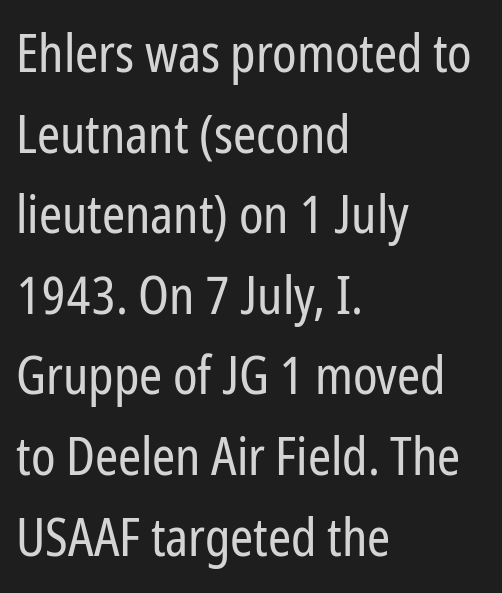
The letters look calm and open, with moderate or lighter stems. The lines in this sample share a left origin and differ only in where they stop. Rows of type keep a routine distance in the vertical direction. A sans-serif font was chosen for this passage.
